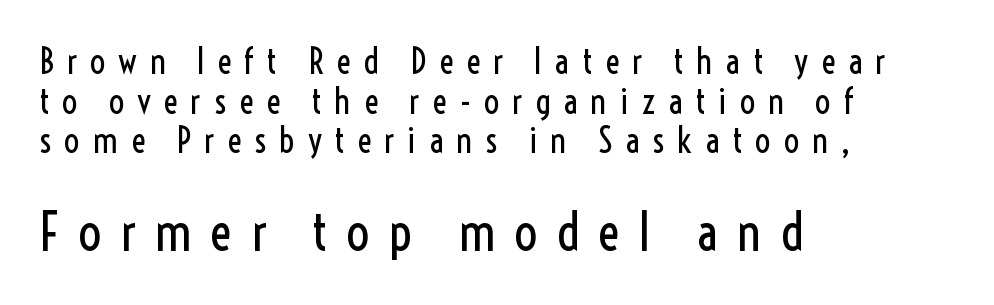
You could not count columns in this text — the font is proportionally spaced. The passage shown is not underscored anywhere. A typesetter would call this leading minimal, almost set solid. On a weight scale, this lands at 450 or below. The specimen reads as upright at a glance.
